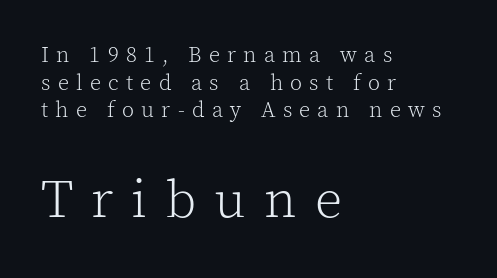
Q: Is the text bold? A: No.
Q: Is the text italic (slanted)? A: No, it is upright.
Q: Is the typeface a serif or a sans-serif typeface? A: Serif.
Q: Is the text underlined? A: No.
Q: How is the paragraph aligned? A: Left-aligned.
Q: Is the spacing between letters normal or unusually wide? A: Unusually wide.
Q: Is the spacing between lines tight, normal or loose? A: Normal.
Q: Which block of text is set in a larger size, the first (top) or the second (bottom)? A: The second (bottom) one.
Q: Width (condensed, normal, or wide)? A: Normal.
Q: x-height? A: Medium.
Q: Monospaced? A: No.
